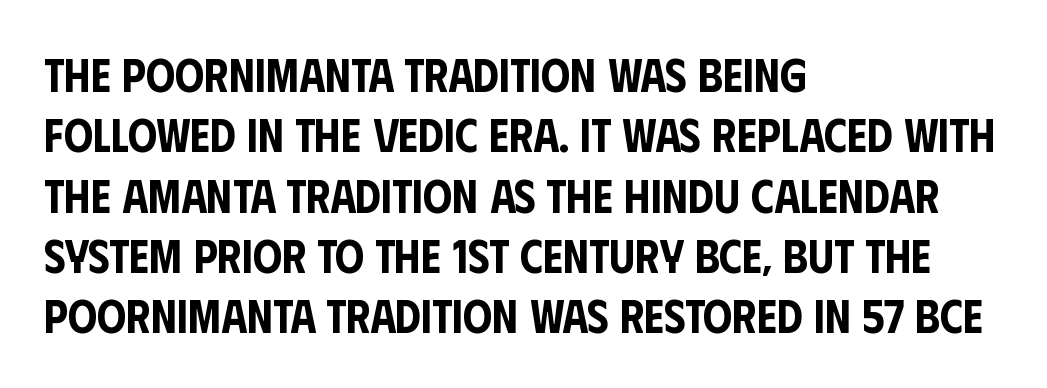
The image shows 46 px condensed sans-serif type, upright; set left-aligned, normal line spacing (1.31x), normal letter spacing, not underlined; low stroke contrast and a large x-height.
